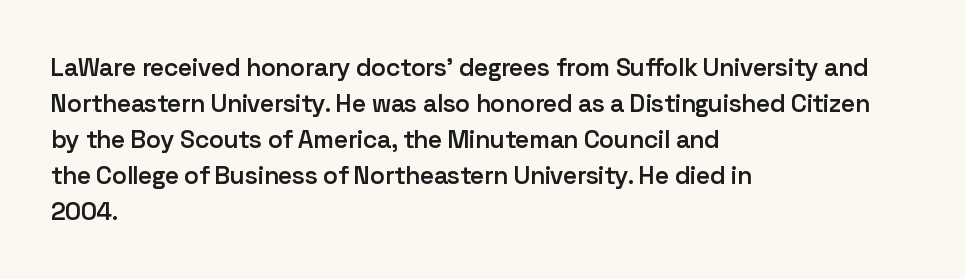
Q: Is the text bold? A: Semi-bold.
Q: Is the text italic (slanted)? A: No, it is upright.
Q: Is the text underlined? A: No.
Q: How is the paragraph aligned? A: Left-aligned.
Q: Is the spacing between letters normal or unusually wide? A: Normal.
Q: Is the spacing between lines tight, normal or loose? A: Normal.
